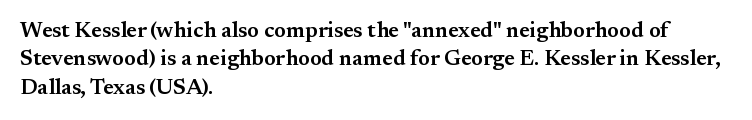
{"italic": "no", "bold": "semi", "underline": "no", "align": "left", "line_spacing": "normal", "line_spacing_ratio": 1.29, "letter_spacing": "normal", "letter_spacing_em": 0.0, "glyph_px": 22}
